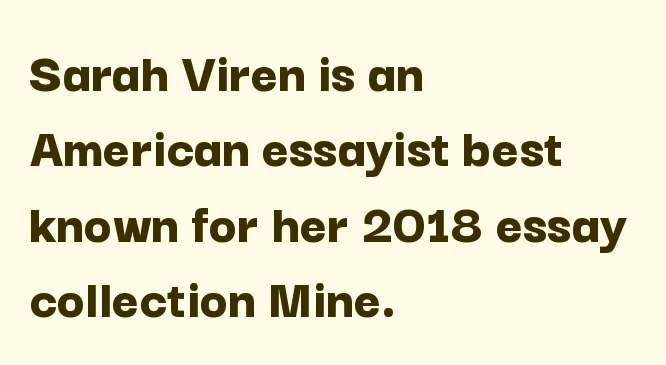
The image shows 58 px bold sans-serif type, upright; set left-aligned, normal line spacing (1.3x), normal letter spacing, not underlined; low stroke contrast and a medium x-height.
